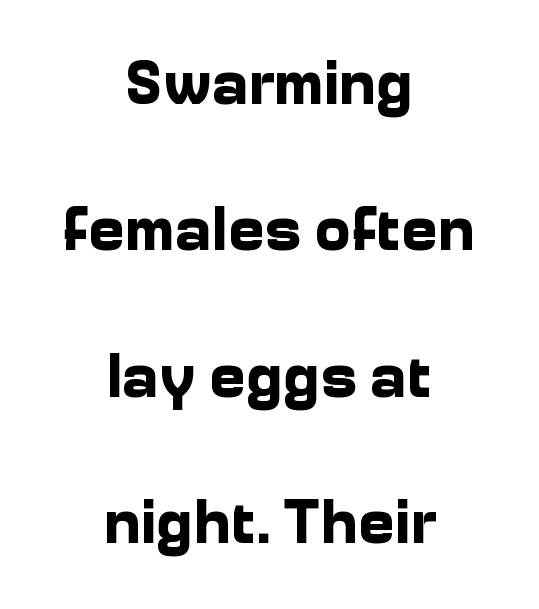
Style check: upright. Nobody touched the tracking dial on this one. Note: no serifs on the glyphs. Neither beginnings nor endings align; midpoints do.
